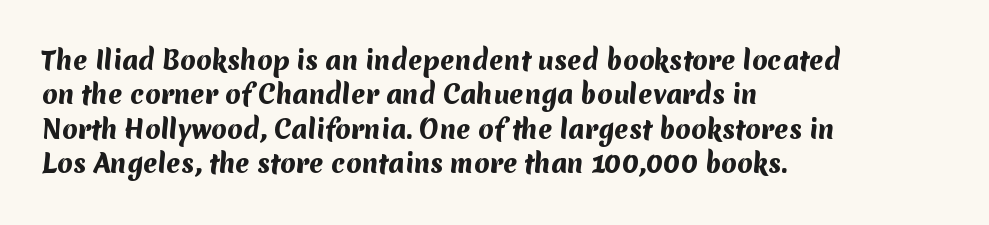
Typeset ragged right — the left edge is the straight one. I'd describe the lettering as bold — thick and assertive. The space between consecutive lines is moderate. A clean baseline with only descenders dipping below it. A typesetter would call this zero additional tracking.
